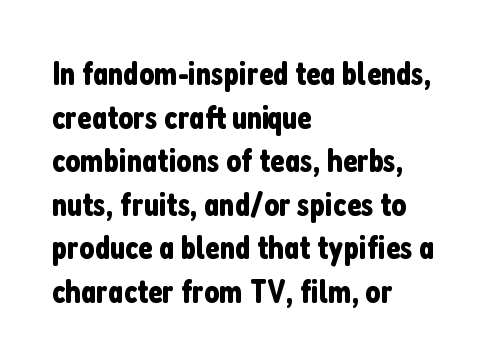
{"serif": "no", "italic": "no", "width": "condensed", "stroke_contrast": "low", "x_height": "medium", "monospaced": "no", "underline": "no", "align": "left", "line_spacing": "normal", "line_spacing_ratio": 1.32, "letter_spacing": "normal", "letter_spacing_em": 0.0, "glyph_px": 33}
